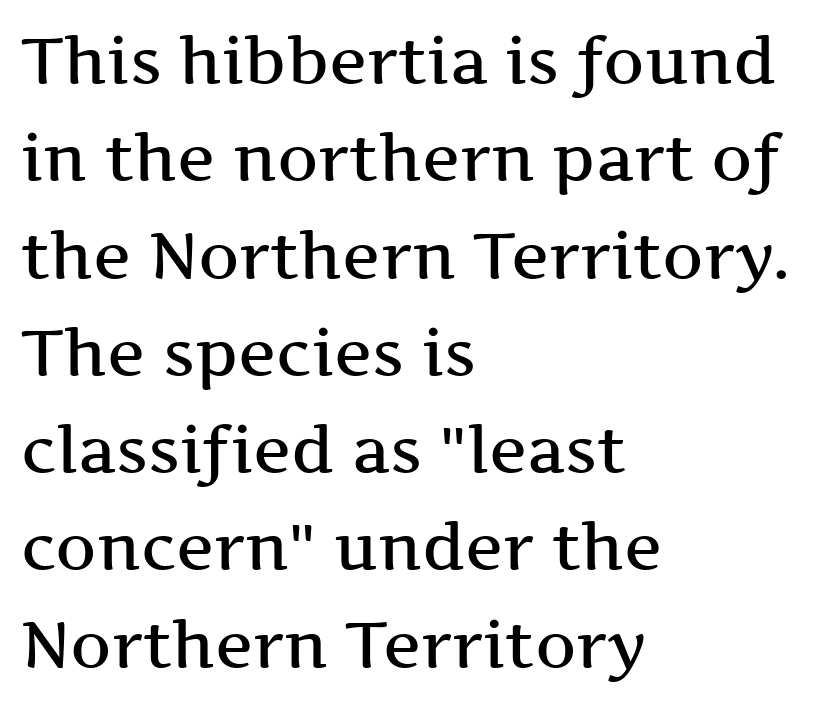
Q: Is the text bold? A: Semi-bold.
Q: Is the text italic (slanted)? A: No, it is upright.
Q: Is the typeface a serif or a sans-serif typeface? A: Serif.
Q: Is the text underlined? A: No.
Q: How is the paragraph aligned? A: Left-aligned.
Q: Is the spacing between letters normal or unusually wide? A: Normal.
Q: Is the spacing between lines tight, normal or loose? A: Normal.
Q: Width (condensed, normal, or wide)? A: Wide.
Q: Stroke contrast? A: Medium.
Q: x-height? A: Medium.
Q: Monospaced? A: No.
